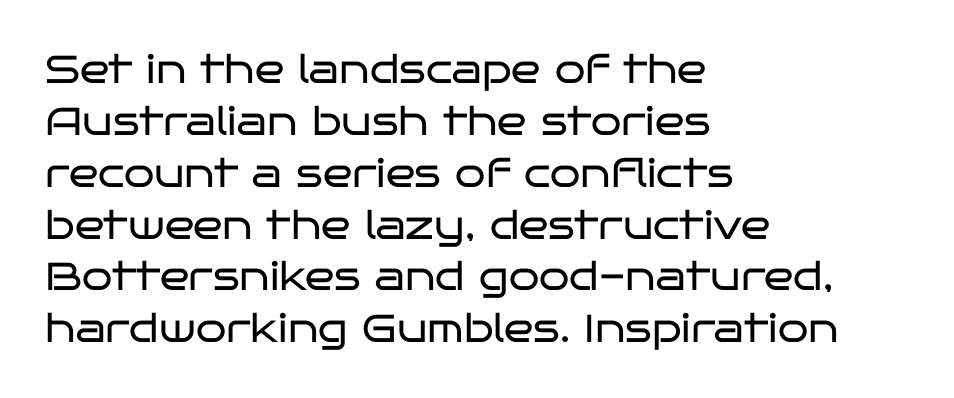
{"serif": "no", "italic": "no", "bold": "no", "weight": "regular", "width": "wide", "stroke_contrast": "low", "x_height": "large", "monospaced": "no", "underline": "no", "align": "left", "line_spacing": "normal", "line_spacing_ratio": 1.33, "letter_spacing": "normal", "letter_spacing_em": 0.0, "glyph_px": 39}
